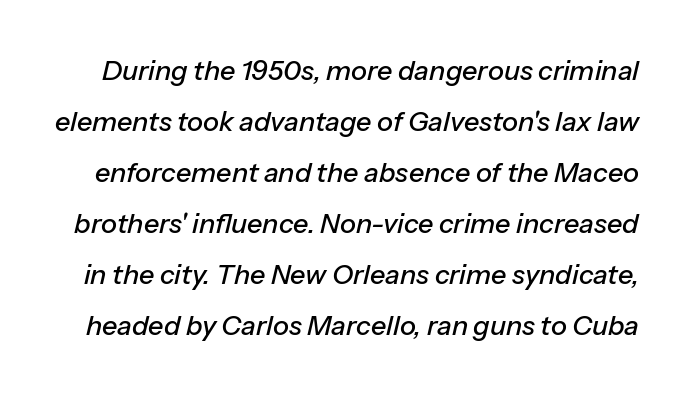
Lines of text with bare space underneath. Yep, that's italic — everything's leaning. Honestly, the letter spacing is just normal — you wouldn't notice it.
